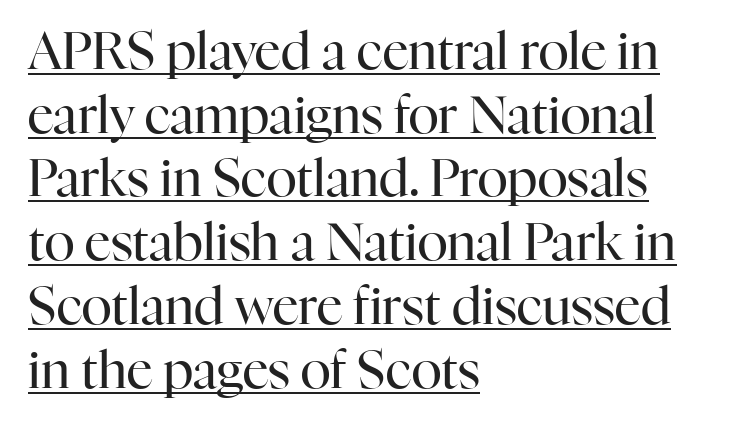
Q: Is the text bold? A: No.
Q: Is the text italic (slanted)? A: No, it is upright.
Q: Is the typeface a serif or a sans-serif typeface? A: Serif.
Q: Is the text underlined? A: Yes.
Q: How is the paragraph aligned? A: Left-aligned.
Q: Is the spacing between letters normal or unusually wide? A: Normal.
Q: Is the spacing between lines tight, normal or loose? A: Normal.
Q: Width (condensed, normal, or wide)? A: Normal.
Q: Stroke contrast? A: High.
Q: x-height? A: Medium.
Q: Monospaced? A: No.
